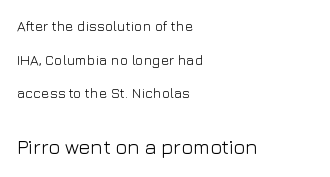
{"italic": "no", "bold": "no", "underline": "no", "align": "left", "line_spacing": "loose", "line_spacing_ratio": 2.41, "letter_spacing": "normal", "letter_spacing_em": 0.0, "larger_block": "second", "size_ratio": 1.43, "glyph_px": 20}
